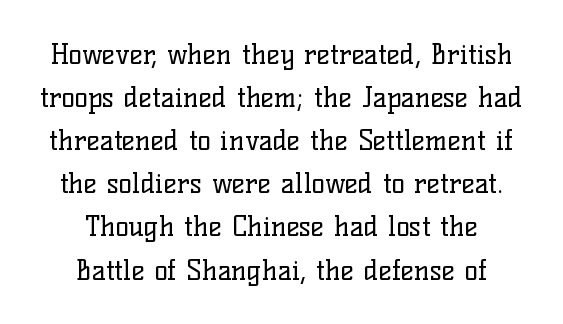
The image shows 28 px regular-weight serif type, upright; set centered, normal line spacing (1.54x), normal letter spacing, not underlined; low stroke contrast and a medium x-height.
